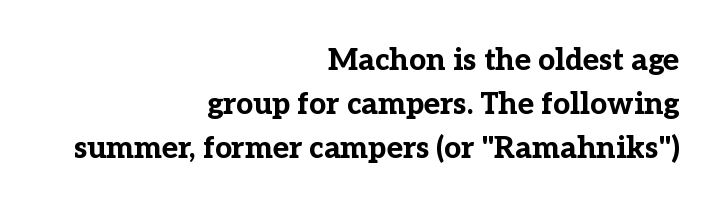
Q: Is the text bold? A: Yes.
Q: Is the text italic (slanted)? A: No, it is upright.
Q: Is the typeface a serif or a sans-serif typeface? A: Serif.
Q: Is the text underlined? A: No.
Q: How is the paragraph aligned? A: Right-aligned.
Q: Is the spacing between letters normal or unusually wide? A: Normal.
Q: Is the spacing between lines tight, normal or loose? A: Normal.
Q: Width (condensed, normal, or wide)? A: Normal.
Q: Stroke contrast? A: Low.
Q: x-height? A: Medium.
Q: Monospaced? A: No.
